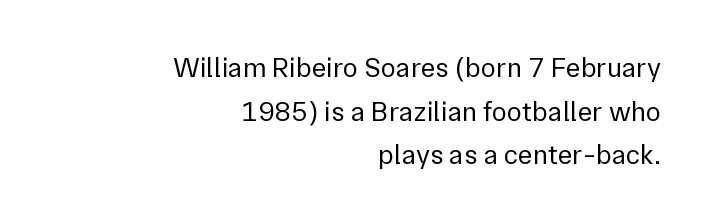
Q: Is the text bold? A: No.
Q: Is the text italic (slanted)? A: No, it is upright.
Q: Is the typeface a serif or a sans-serif typeface? A: Sans-serif.
Q: Is the text underlined? A: No.
Q: How is the paragraph aligned? A: Right-aligned.
Q: Is the spacing between letters normal or unusually wide? A: Normal.
Q: Is the spacing between lines tight, normal or loose? A: Normal.
Q: Width (condensed, normal, or wide)? A: Normal.
Q: Stroke contrast? A: Low.
Q: x-height? A: Medium.
Q: Monospaced? A: No.
